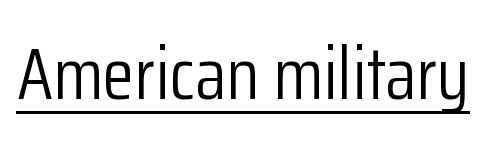
{"serif": "no", "italic": "no", "bold": "no", "weight": "light", "width": "condensed", "stroke_contrast": "low", "x_height": "medium", "monospaced": "no", "underline": "yes", "letter_spacing": "normal", "letter_spacing_em": 0.0, "glyph_px": 73}
